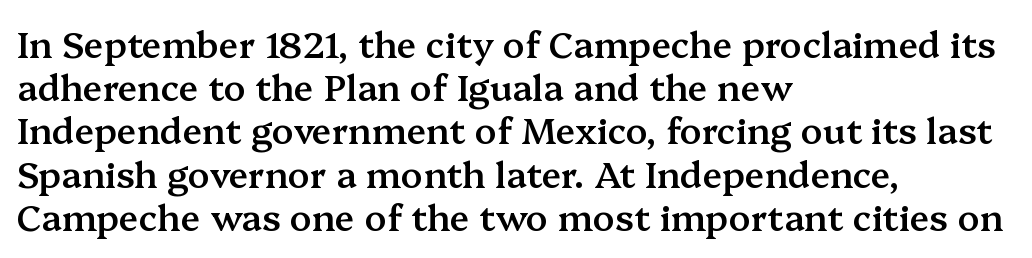
The image shows 36 px semibold serif type, upright; set left-aligned, line spacing 1.2x, normal letter spacing, not underlined; medium stroke contrast and a medium x-height.
